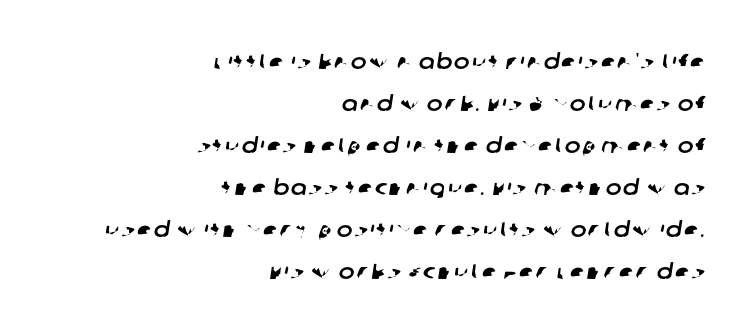
Q: Is the text underlined? A: No.
Q: How is the paragraph aligned? A: Right-aligned.
Q: Is the spacing between lines tight, normal or loose? A: Loose.
